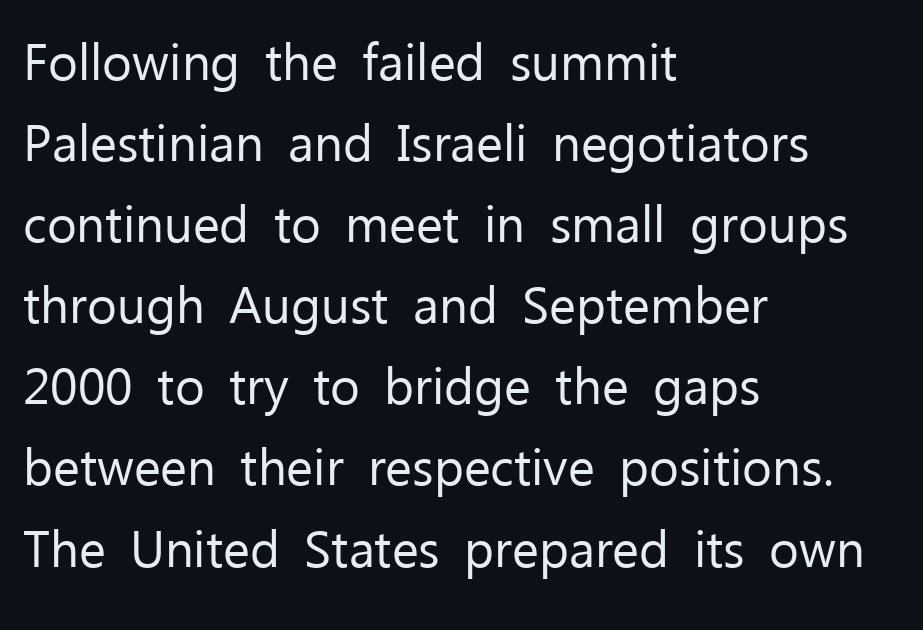
{"serif": "no", "italic": "no", "bold": "no", "weight": "regular", "width": "normal", "stroke_contrast": "low", "x_height": "medium", "monospaced": "no", "underline": "no", "align": "left", "line_spacing": "normal", "line_spacing_ratio": 1.59, "letter_spacing": "normal", "letter_spacing_em": 0.0, "glyph_px": 51}
